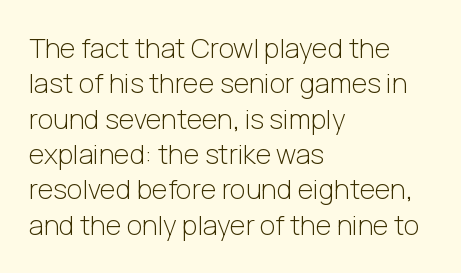
{"italic": "no", "bold": "no", "underline": "no", "align": "left", "line_spacing": "normal", "line_spacing_ratio": 1.31, "letter_spacing": "normal", "letter_spacing_em": 0.0, "glyph_px": 27}
